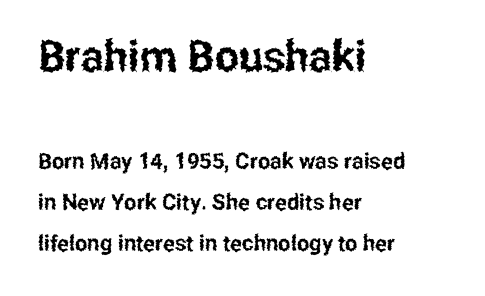
Q: Is the text italic (slanted)? A: No, it is upright.
Q: Is the typeface a serif or a sans-serif typeface? A: Sans-serif.
Q: Is the text underlined? A: No.
Q: How is the paragraph aligned? A: Left-aligned.
Q: Is the spacing between letters normal or unusually wide? A: Normal.
Q: Which block of text is set in a larger size, the first (top) or the second (bottom)? A: The first (top) one.
Q: Width (condensed, normal, or wide)? A: Condensed.
Q: Stroke contrast? A: Low.
Q: x-height? A: Medium.
Q: Monospaced? A: No.
